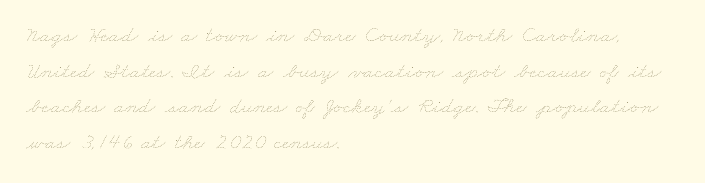
Which margin do the lines hug? The left one — the right edge is uneven. What stands out about the letter spacing? Nothing — it is the standard amount. One glance says typical: line gaps are just what's usual. Check under the words: just untouched page. Weight class: somewhere from thin through regular.
